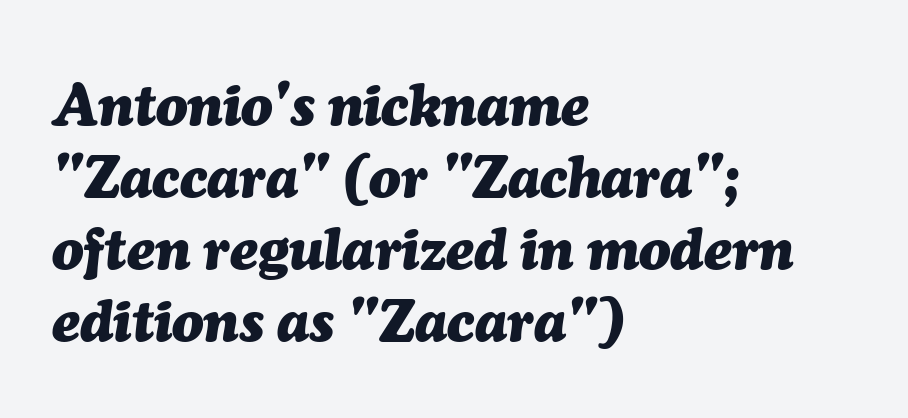
Q: Is the text bold? A: Yes.
Q: Is the text italic (slanted)? A: Yes, it leans right by about 7 degrees.
Q: Is the text underlined? A: No.
Q: How is the paragraph aligned? A: Left-aligned.
Q: Is the spacing between letters normal or unusually wide? A: Normal.
Q: Width (condensed, normal, or wide)? A: Normal.
Q: Stroke contrast? A: Medium.
Q: x-height? A: Medium.
Q: Monospaced? A: No.
